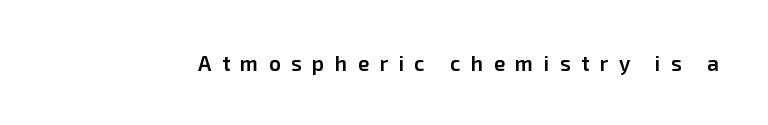
The image shows 21 px text type, upright; set unusually wide letter spacing (+0.49 em), not underlined.
